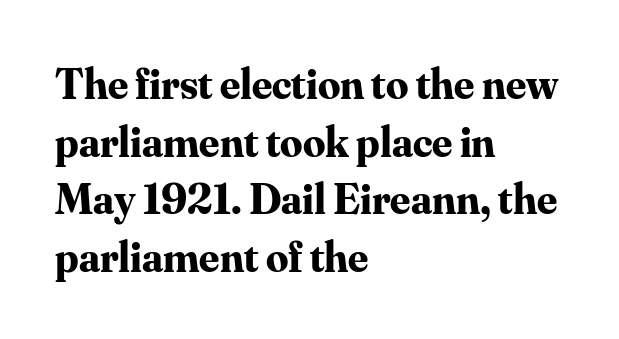
{"serif": "yes", "italic": "no", "bold": "yes", "weight": "bold", "width": "normal", "stroke_contrast": "medium", "x_height": "small", "monospaced": "no", "underline": "no", "align": "left", "line_spacing": "normal", "line_spacing_ratio": 1.31, "letter_spacing": "normal", "letter_spacing_em": 0.0, "glyph_px": 44}
